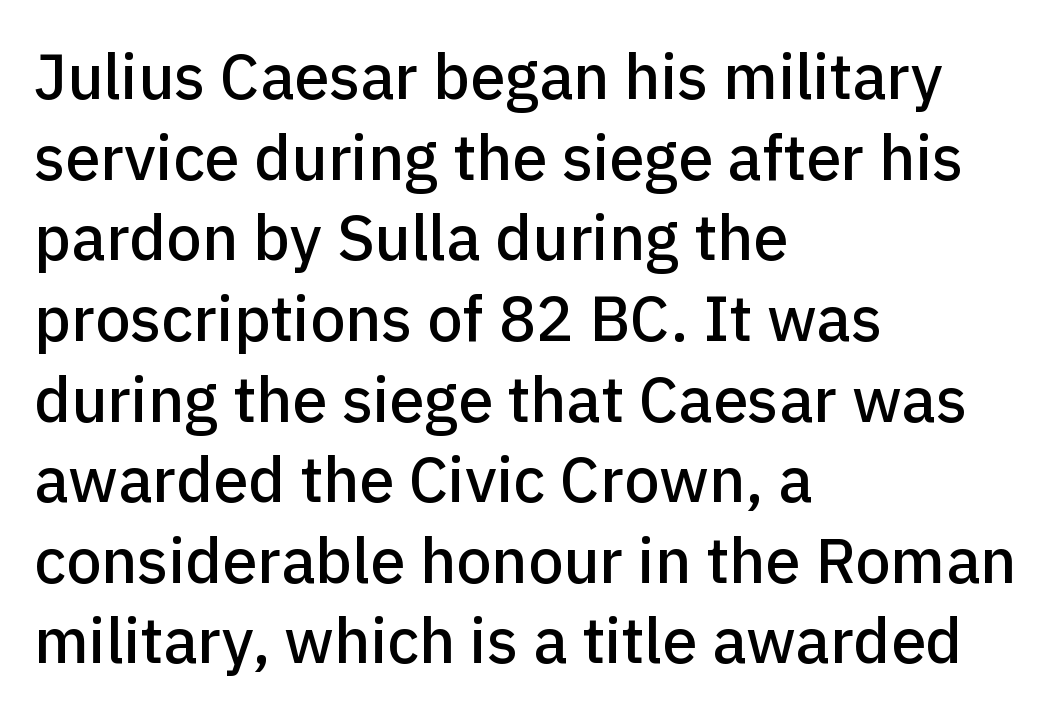
Q: Is the text italic (slanted)? A: No, it is upright.
Q: Is the typeface a serif or a sans-serif typeface? A: Sans-serif.
Q: Is the text underlined? A: No.
Q: How is the paragraph aligned? A: Left-aligned.
Q: Is the spacing between letters normal or unusually wide? A: Normal.
Q: Is the spacing between lines tight, normal or loose? A: Normal.
Q: Width (condensed, normal, or wide)? A: Normal.
Q: Stroke contrast? A: Low.
Q: x-height? A: Medium.
Q: Monospaced? A: No.
